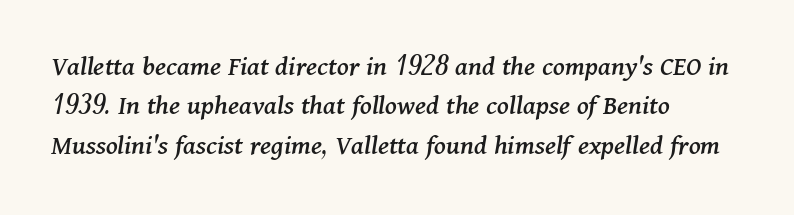
The image shows 29 px serif type, italic (leaning right); set left-aligned, normal line spacing (1.36x), normal letter spacing, not underlined; medium stroke contrast and a medium x-height.
